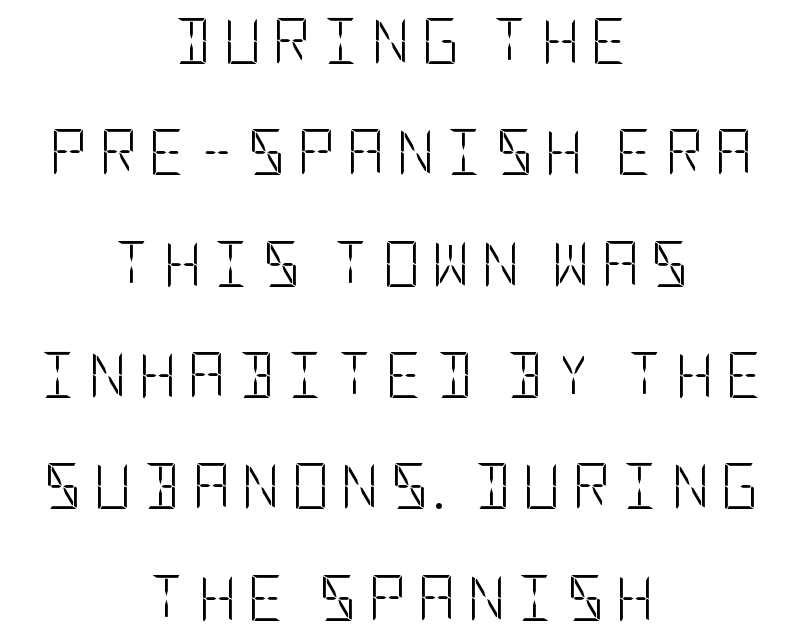
The image shows 46 px light, condensed sans-serif type, upright; set centered, loose line spacing (2.42x), unusually wide letter spacing (+0.26 em), not underlined; low stroke contrast and a large x-height.
